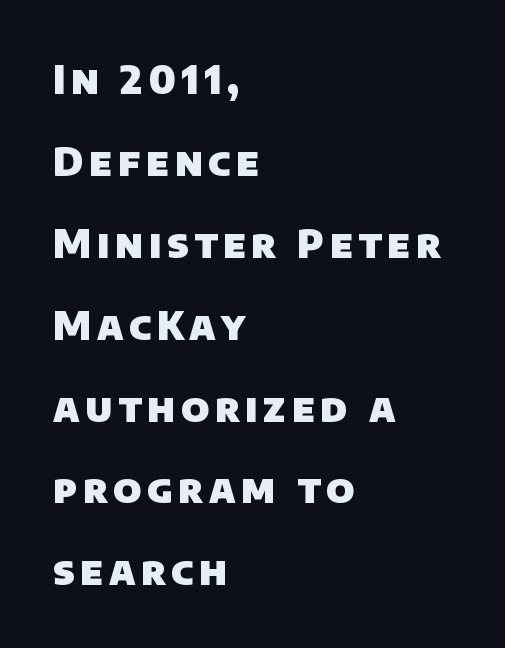
{"serif": "no", "bold": "yes", "weight": "heavy", "width": "normal", "stroke_contrast": "low", "x_height": "large", "monospaced": "no", "underline": "no", "align": "left", "line_spacing": "loose", "line_spacing_ratio": 2.1, "glyph_px": 39}
